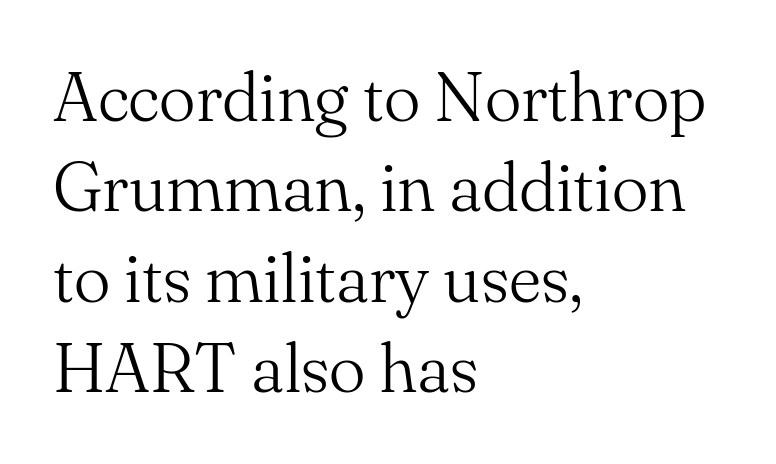
The image shows 69 px light serif type, upright; set left-aligned, normal line spacing (1.31x), normal letter spacing, not underlined; medium stroke contrast and a small x-height.
